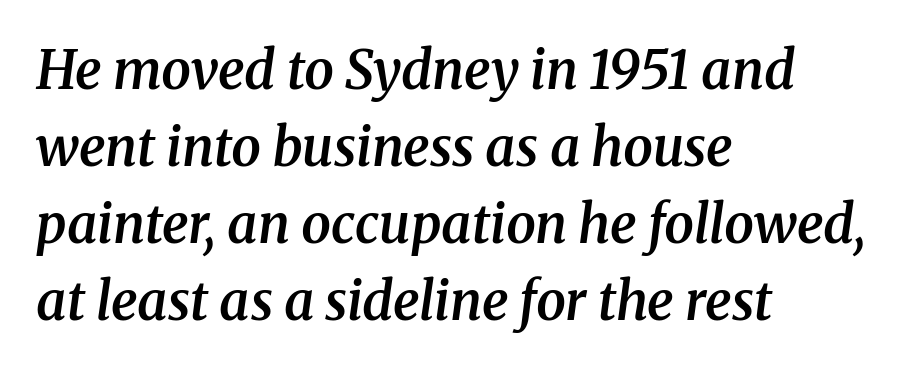
Q: Is the text bold? A: Semi-bold.
Q: Is the text italic (slanted)? A: Yes, it leans right by about 8 degrees.
Q: Is the typeface a serif or a sans-serif typeface? A: Serif.
Q: Is the text underlined? A: No.
Q: How is the paragraph aligned? A: Left-aligned.
Q: Is the spacing between letters normal or unusually wide? A: Normal.
Q: Is the spacing between lines tight, normal or loose? A: Normal.
Q: Width (condensed, normal, or wide)? A: Normal.
Q: Stroke contrast? A: Medium.
Q: x-height? A: Medium.
Q: Monospaced? A: No.
